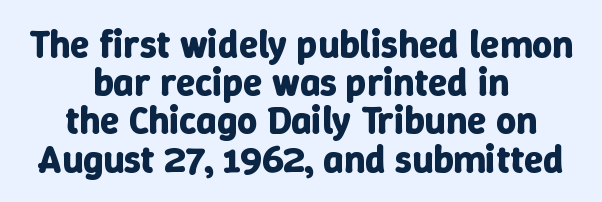
{"italic": "no", "bold": "yes", "weight": "bold", "width": "normal", "stroke_contrast": "low", "x_height": "medium", "monospaced": "no", "underline": "no", "align": "center", "line_spacing": "tight", "line_spacing_ratio": 0.98, "letter_spacing": "normal", "letter_spacing_em": 0.0, "glyph_px": 39}
